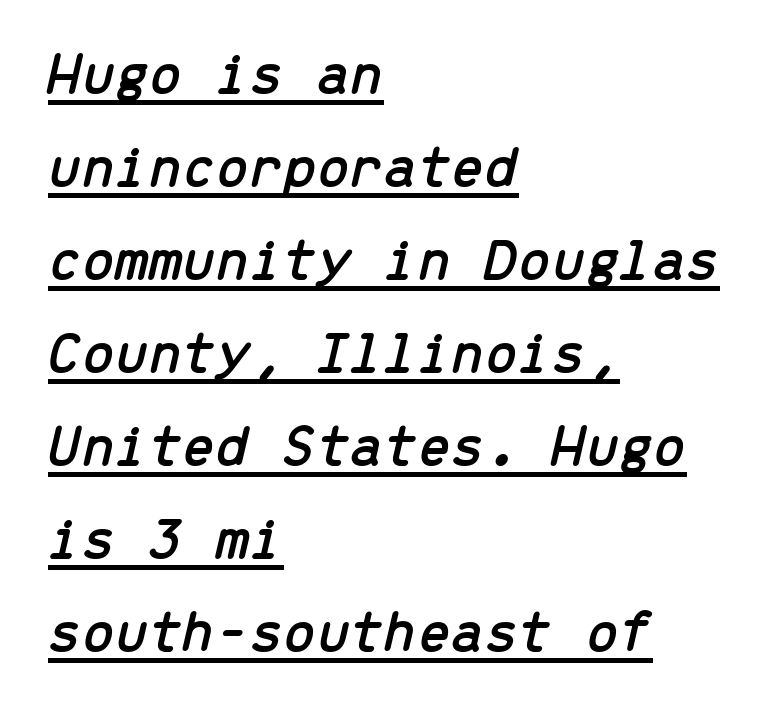
Characters are canted at an angle relative to the baseline's perpendicular. Students, observe: this is what conventionally led text looks like. Where is the straight margin? On the left. The rendering uses typewriter-style spacing with identical character cells.
